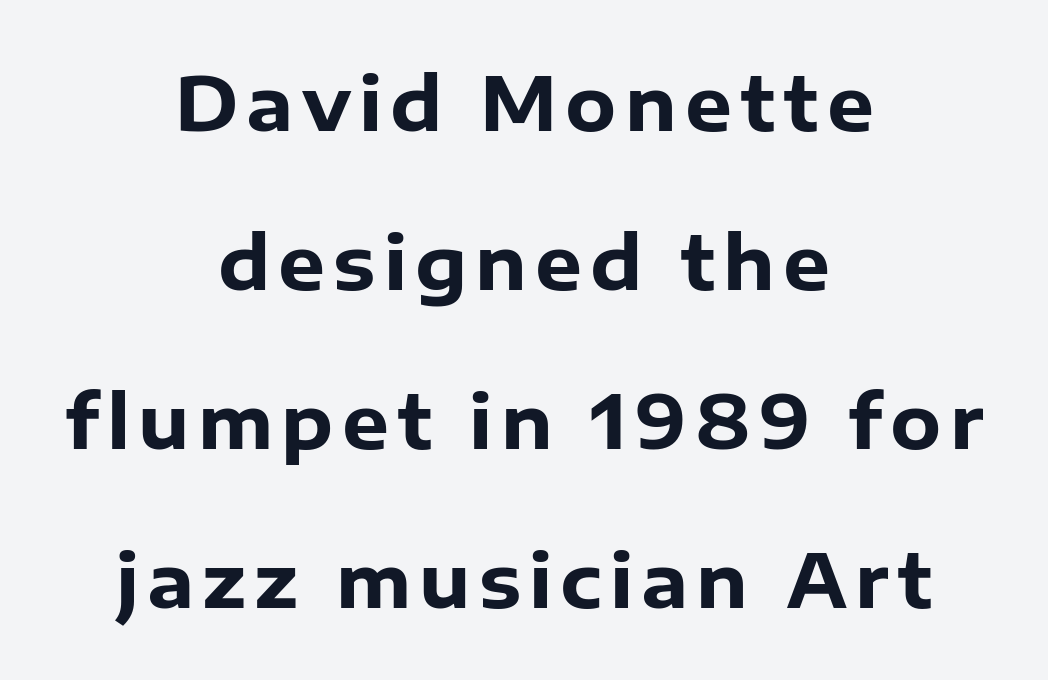
In terms of letterform style, serifs are entirely absent. Every character sits straight up, as roman type does. Character widths vary here, with narrow letters taking less room than wide ones. The lines are spread far apart with generous leading. Each glyph is drawn with heavy, bold strokes. The foot of each line stays bare and open.
